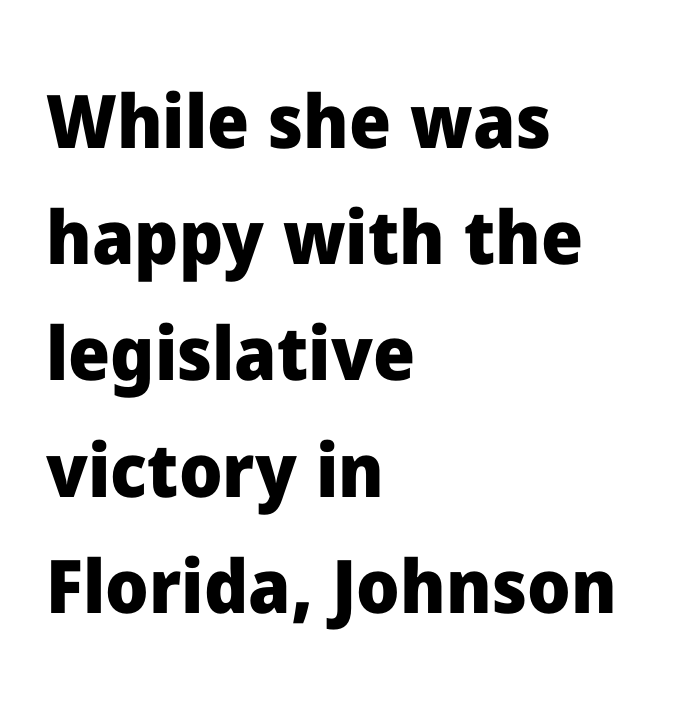
The image shows 74 px heavy sans-serif type, upright; set left-aligned, normal line spacing (1.57x), normal letter spacing, not underlined; low stroke contrast and a medium x-height.
